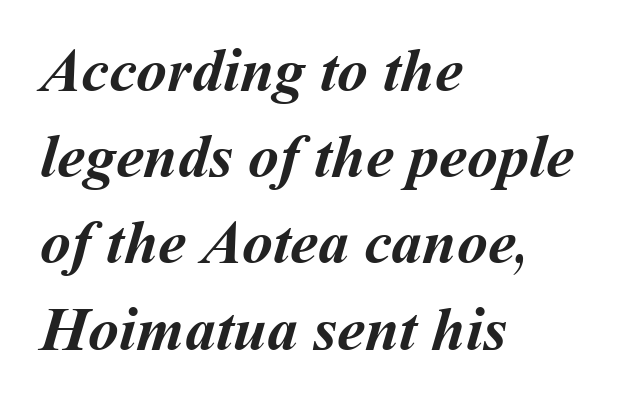
The characters look thick and weighty, a clear bold. The rendering uses natural spacing where letterforms have individual widths. The gaps between neighbouring characters are ordinary and unremarkable. Is there much room between lines? A standard amount, neither cramped nor airy. Each line starts at the same left margin while the right side varies.
